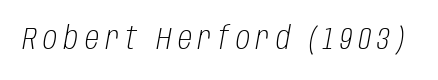
The glyphs look as if they've been sheared to an angle. Is the type heavy? It reads as light-to-regular instead. Just letters on the line, the space beneath them empty. The line texture is sparse and dotted thanks to wide tracking.
